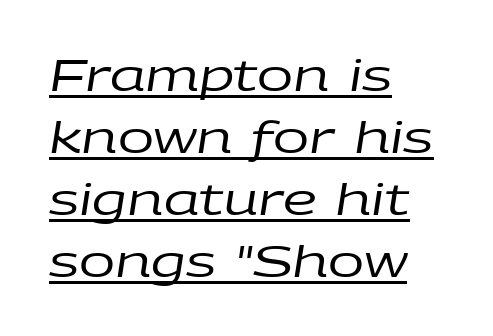
If you drew a line through each stem, it would be angled. The rendering uses natural spacing where letterforms have individual widths. Heaviness? Minimal to ordinary, like unemphasized prose. Like a heading marked for emphasis, these lines bear an underscore. Line beginnings align vertically; line endings do not.
